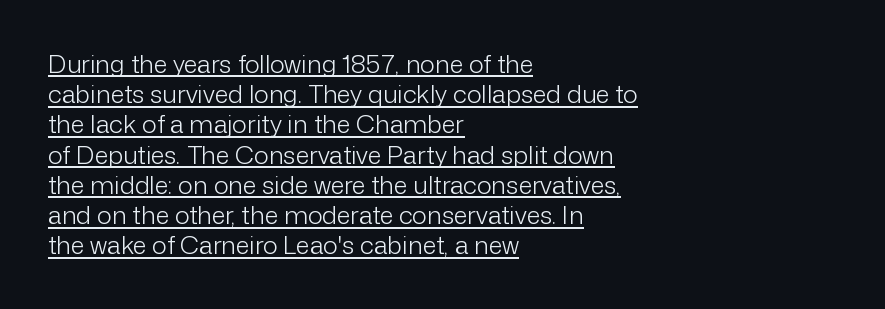
{"italic": "no", "bold": "no", "underline": "yes", "align": "left", "line_spacing_ratio": 1.21, "letter_spacing": "normal", "letter_spacing_em": 0.0, "glyph_px": 25}
